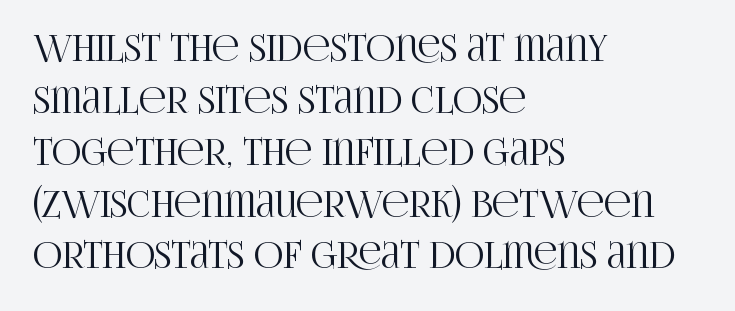
{"serif": "yes", "italic": "no", "width": "condensed", "stroke_contrast": "high", "x_height": "large", "monospaced": "no", "underline": "no", "align": "left", "line_spacing": "normal", "line_spacing_ratio": 1.44, "letter_spacing": "normal", "letter_spacing_em": 0.0, "glyph_px": 36}
